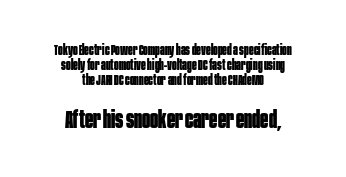
Between these two stacked blocks, the lower one wins on size. Both edges are ragged and mirror each other, which tells us the setting is centered. Heavy-handed strokes throughout: this text is bold. Observe the ordinary spacing: letters are neighbours, not strangers. The block of text is dense from top to bottom, with scant space between rows. Descender tails drop into unmarked territory.
